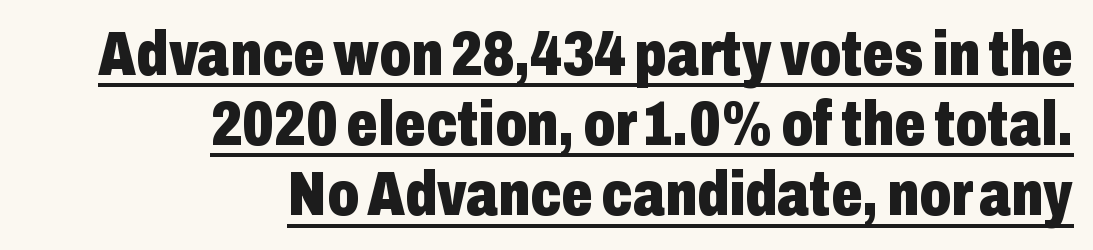
A flush-right, rag-left setting is used for this passage. Does a line run under the words? Yes, clearly. The designer went with a sans here, leaving each stem footless. Looks like regular typesetting: each glyph gets only the width it needs. You'd pick this weight for a headline — it's a proper bold.
